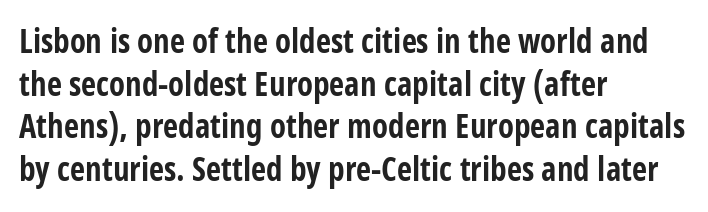
The image shows 33 px bold, condensed sans-serif type, upright; set left-aligned, normal line spacing (1.29x), normal letter spacing, not underlined; low stroke contrast and a large x-height.
